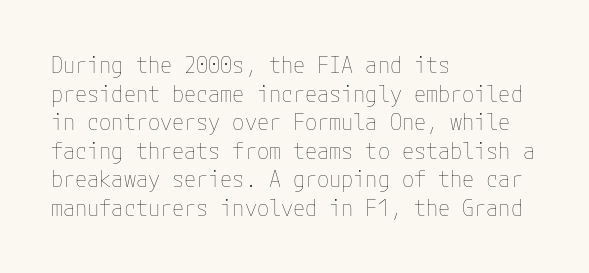
Q: Is the text bold? A: No.
Q: Is the text italic (slanted)? A: No, it is upright.
Q: Is the text underlined? A: No.
Q: How is the paragraph aligned? A: Left-aligned.
Q: Is the spacing between letters normal or unusually wide? A: Normal.
Q: Is the spacing between lines tight, normal or loose? A: Normal.
